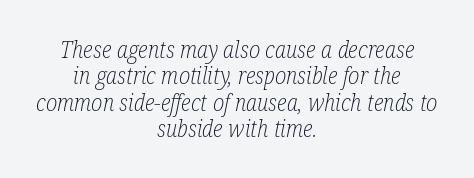
The image shows 23 px text type, italic (leaning right); set centered, tight line spacing (1.15x), normal letter spacing, not underlined.
